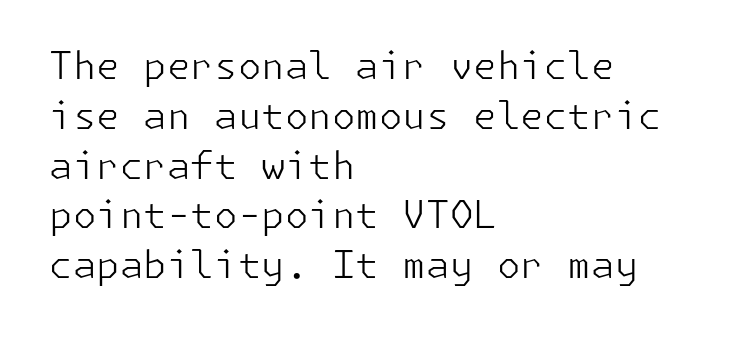
The image shows 38 px light sans-serif type, upright; set left-aligned, normal line spacing (1.31x), normal letter spacing, not underlined; low stroke contrast and a medium x-height.
